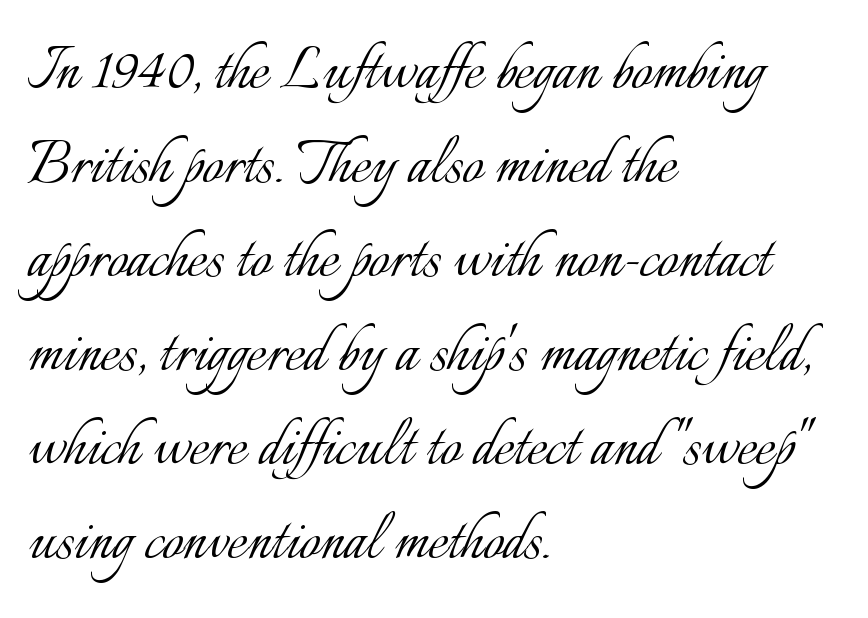
{"bold": "no", "weight": "light", "width": "normal", "stroke_contrast": "low", "x_height": "small", "monospaced": "no", "underline": "no", "align": "left", "line_spacing": "normal", "line_spacing_ratio": 1.27, "letter_spacing": "normal", "letter_spacing_em": 0.0, "glyph_px": 74}
